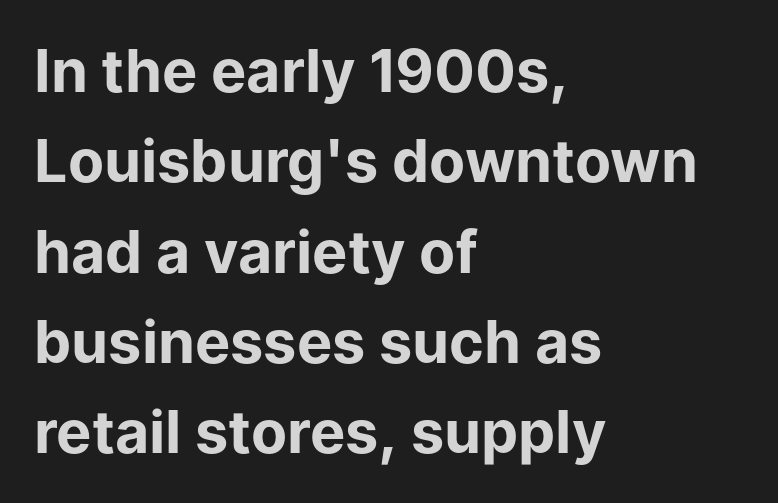
Q: Is the text bold? A: Yes.
Q: Is the text italic (slanted)? A: No, it is upright.
Q: Is the typeface a serif or a sans-serif typeface? A: Sans-serif.
Q: Is the text underlined? A: No.
Q: How is the paragraph aligned? A: Left-aligned.
Q: Is the spacing between letters normal or unusually wide? A: Normal.
Q: Is the spacing between lines tight, normal or loose? A: Normal.
Q: Width (condensed, normal, or wide)? A: Normal.
Q: Stroke contrast? A: Low.
Q: x-height? A: Medium.
Q: Monospaced? A: No.
